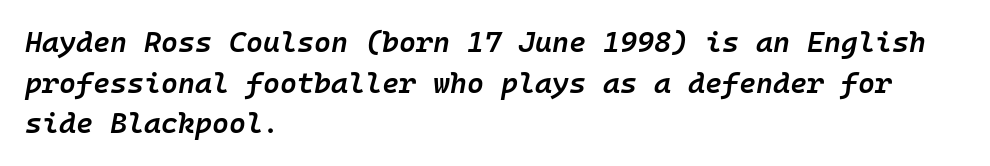
Q: Is the text bold? A: Semi-bold.
Q: Is the text italic (slanted)? A: Yes, it leans right by about 10 degrees.
Q: Is the text underlined? A: No.
Q: How is the paragraph aligned? A: Left-aligned.
Q: Is the spacing between letters normal or unusually wide? A: Normal.
Q: Is the spacing between lines tight, normal or loose? A: Normal.
Q: Width (condensed, normal, or wide)? A: Normal.
Q: Stroke contrast? A: Low.
Q: x-height? A: Medium.
Q: Monospaced? A: Yes.
